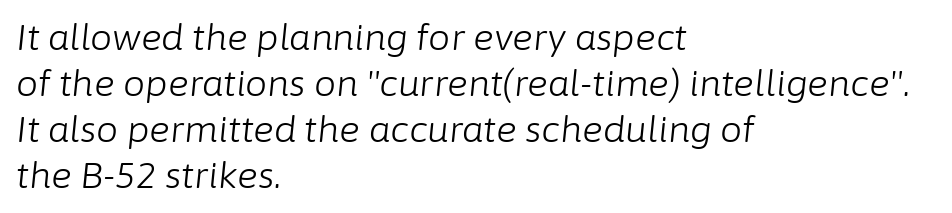
Q: Is the text bold? A: No.
Q: Is the text italic (slanted)? A: Yes, it leans right by about 6 degrees.
Q: Is the text underlined? A: No.
Q: How is the paragraph aligned? A: Left-aligned.
Q: Is the spacing between letters normal or unusually wide? A: Normal.
Q: Is the spacing between lines tight, normal or loose? A: Normal.
Q: Width (condensed, normal, or wide)? A: Normal.
Q: Stroke contrast? A: Low.
Q: x-height? A: Medium.
Q: Monospaced? A: No.
